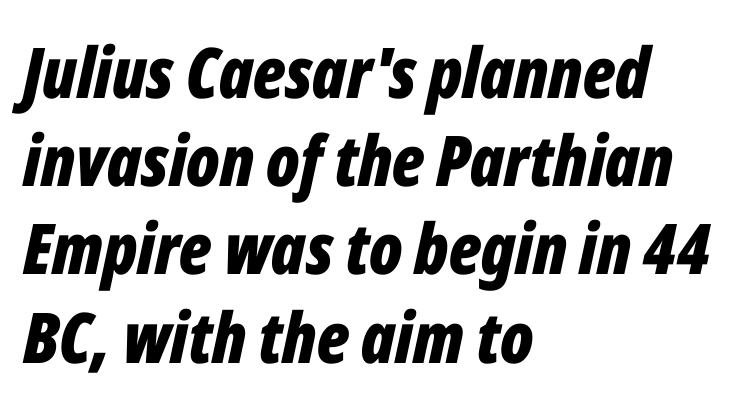
Q: Is the text bold? A: Yes.
Q: Is the text italic (slanted)? A: Yes, it leans right by about 12 degrees.
Q: Is the text underlined? A: No.
Q: How is the paragraph aligned? A: Left-aligned.
Q: Is the spacing between letters normal or unusually wide? A: Normal.
Q: Is the spacing between lines tight, normal or loose? A: Normal.
Q: Width (condensed, normal, or wide)? A: Condensed.
Q: Stroke contrast? A: Low.
Q: x-height? A: Medium.
Q: Monospaced? A: No.
